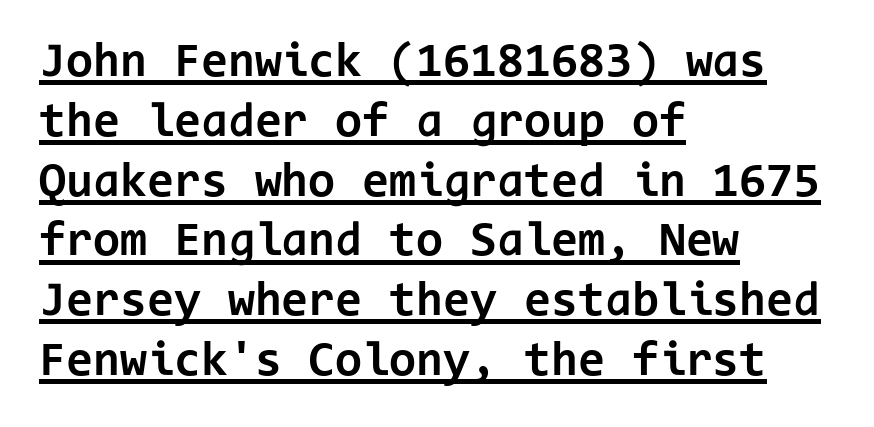
No feet cap the strokes, marking this as sans-serif type. The letters march in equal steps, a hallmark of fixed-pitch type. All the whitespace from short lines collects on the right. Rendered with straight, roman letterforms. Compared with an ordinary text face, these strokes are far heavier — a full bold. These characters rest on top of a visible drawn line.
